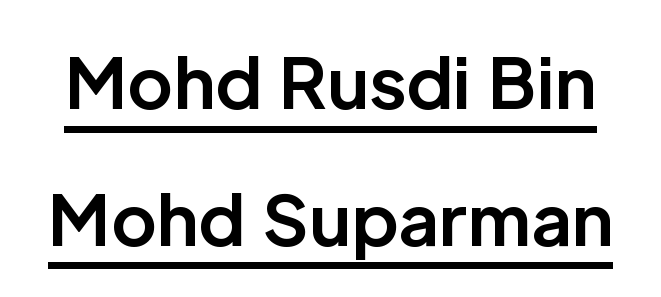
The image shows 69 px bold sans-serif type, upright; set loose line spacing (1.98x), normal letter spacing, underlined; low stroke contrast and a medium x-height.
